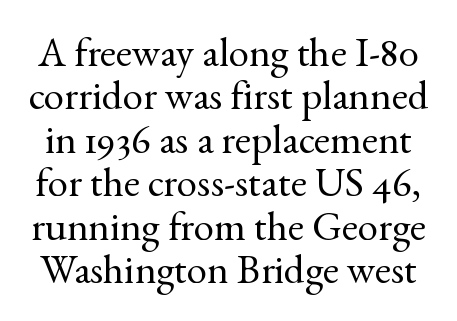
This block would grow much taller if given ordinary leading; it's compressed now. Vertical stems look standard width or narrower in stroke. The type is set solid horizontally, with unmodified tracking. Vertical strokes here are truly vertical. These lines are rendered in a variable-pitch font.
